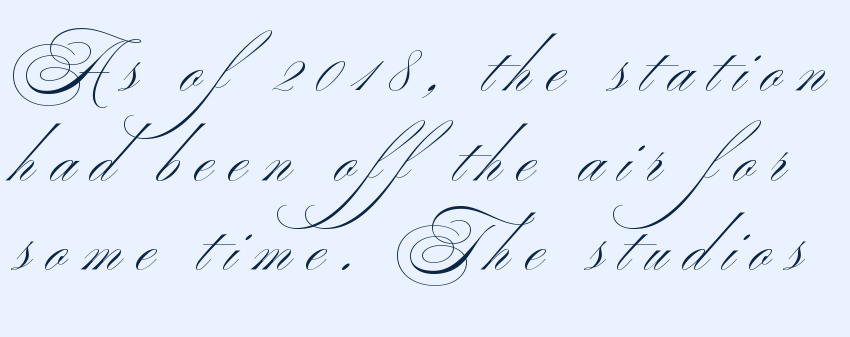
Stems and bowls with no extra thickness — not bold. What stands out about the letter spacing? Its width — letters are far apart. Do the characters align in a grid? No, the font is proportional. The text was rendered using a sans face with plain stroke endings. The space directly below the letters is spotless. Vertically, the passage feels balanced, rows spaced as you'd expect.
